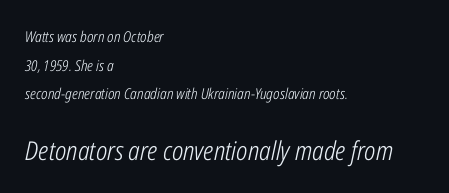
The image shows 26 px text type, italic (leaning right); set left-aligned, loose line spacing (1.91x), normal letter spacing, not underlined; the second (bottom) block is 1.73x larger.
